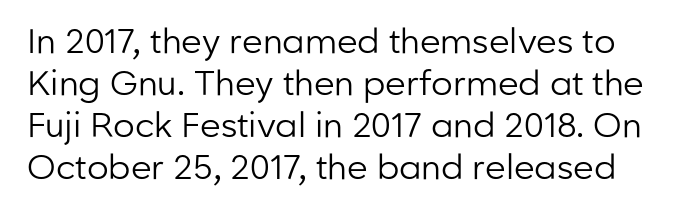
Words float on clear page, feet unadorned. The passage shown is not bold in any degree. Serifs: no, the terminals of the letterforms are clean. The rendering keeps characters at their native spacing. The type sits square on the baseline with zero lean. Looks like regular typesetting: each glyph gets only the width it needs.
